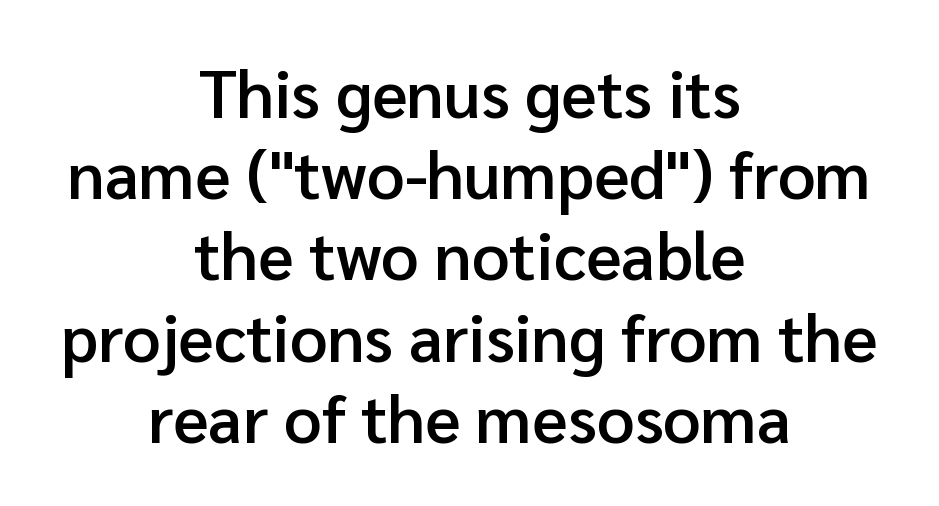
Q: Is the text bold? A: Semi-bold.
Q: Is the text italic (slanted)? A: No, it is upright.
Q: Is the typeface a serif or a sans-serif typeface? A: Sans-serif.
Q: Is the text underlined? A: No.
Q: How is the paragraph aligned? A: Centered.
Q: Is the spacing between letters normal or unusually wide? A: Normal.
Q: Width (condensed, normal, or wide)? A: Normal.
Q: Stroke contrast? A: Low.
Q: x-height? A: Medium.
Q: Monospaced? A: No.
